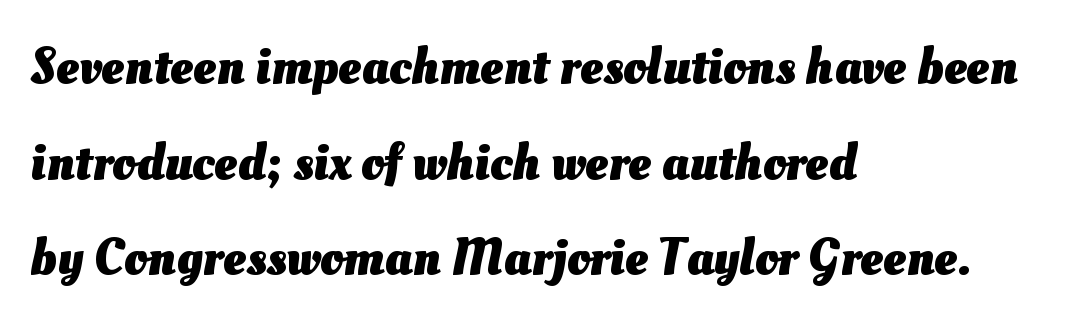
{"bold": "yes", "weight": "heavy", "width": "normal", "stroke_contrast": "medium", "x_height": "small", "monospaced": "no", "underline": "no", "align": "left", "line_spacing_ratio": 1.84, "letter_spacing": "normal", "letter_spacing_em": 0.0, "glyph_px": 52}
